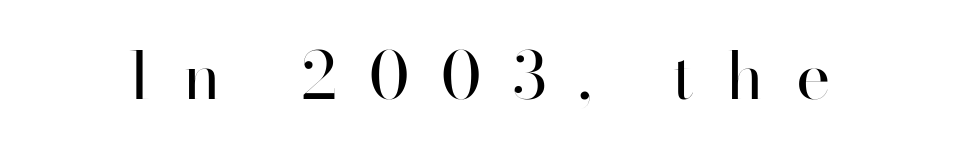
The image shows 65 px regular-weight sans-serif type, upright; set unusually wide letter spacing (+0.49 em), not underlined; high stroke contrast and a small x-height.
